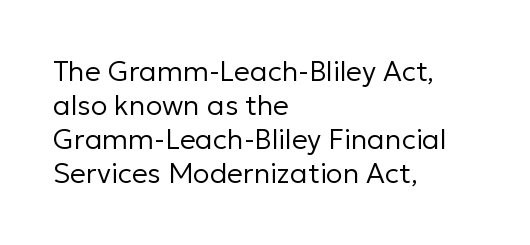
Q: Is the text bold? A: No.
Q: Is the text italic (slanted)? A: No, it is upright.
Q: Is the typeface a serif or a sans-serif typeface? A: Sans-serif.
Q: Is the text underlined? A: No.
Q: How is the paragraph aligned? A: Left-aligned.
Q: Is the spacing between letters normal or unusually wide? A: Normal.
Q: Width (condensed, normal, or wide)? A: Normal.
Q: Stroke contrast? A: Low.
Q: x-height? A: Medium.
Q: Monospaced? A: No.
